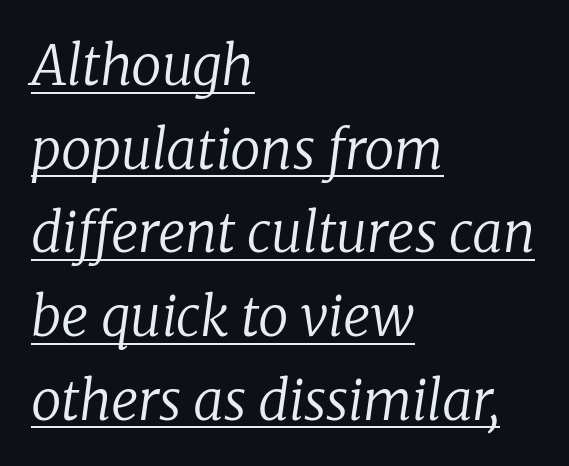
{"serif": "yes", "italic": "yes", "lean": "right", "slant_degrees": 8, "bold": "no", "weight": "regular", "width": "normal", "stroke_contrast": "low", "x_height": "medium", "monospaced": "no", "underline": "yes", "align": "left", "line_spacing": "normal", "line_spacing_ratio": 1.55, "letter_spacing": "normal", "letter_spacing_em": 0.0, "glyph_px": 54}
